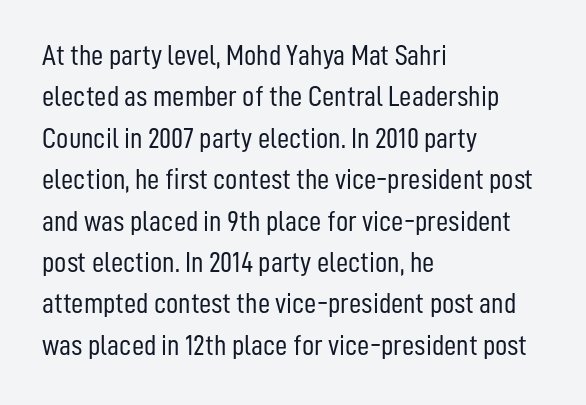
The image shows 30 px light, condensed sans-serif type, upright; set left-aligned, normal line spacing (1.38x), normal letter spacing, not underlined; low stroke contrast and a medium x-height.
